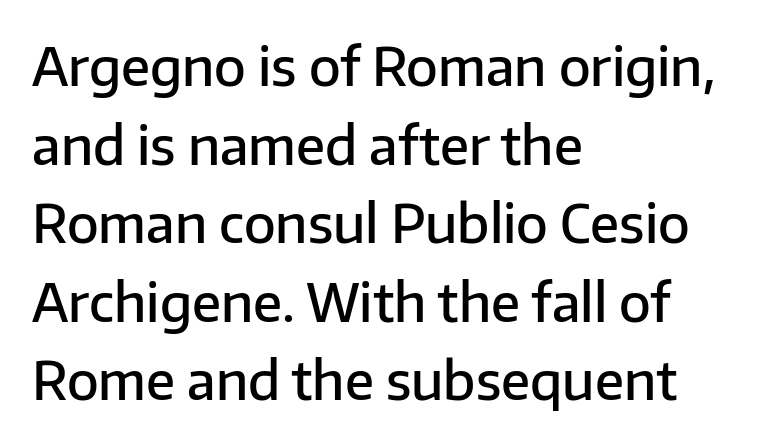
The image shows 52 px semibold sans-serif type, upright; set left-aligned, normal line spacing (1.51x), normal letter spacing, not underlined; low stroke contrast and a medium x-height.
